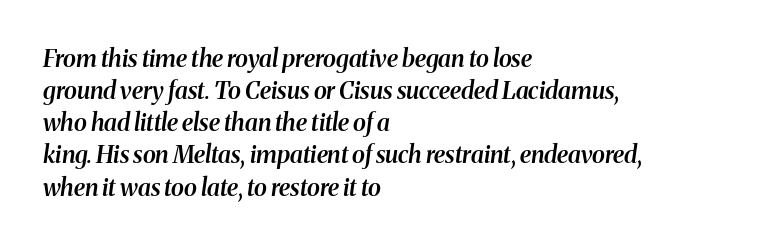
The image shows 24 px text type, italic (leaning right); set left-aligned, normal line spacing (1.34x), normal letter spacing, not underlined.
